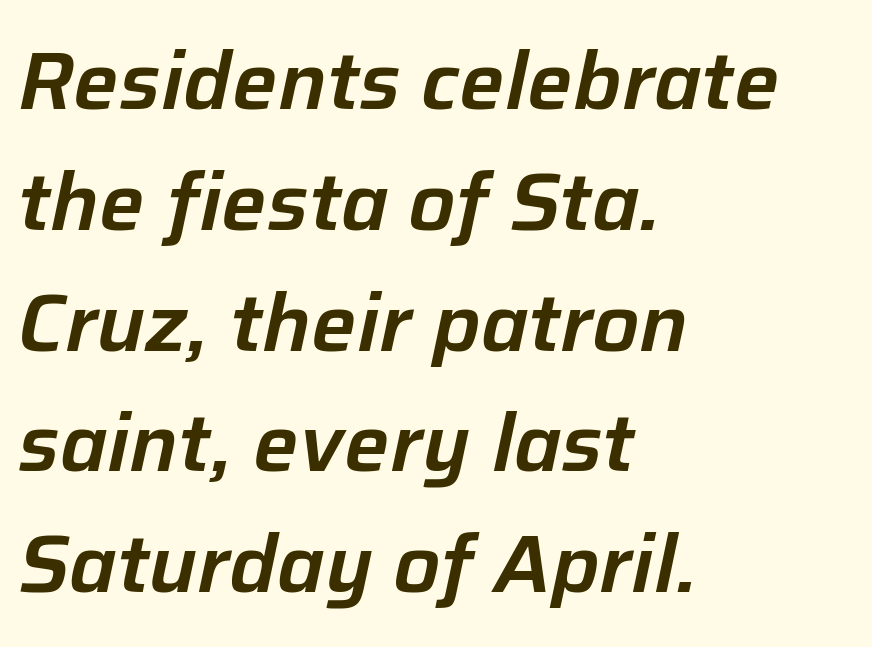
{"italic": "yes", "lean": "right", "slant_degrees": 12, "width": "normal", "stroke_contrast": "low", "x_height": "medium", "monospaced": "no", "underline": "no", "align": "left", "line_spacing": "normal", "line_spacing_ratio": 1.51, "letter_spacing": "normal", "letter_spacing_em": 0.0, "glyph_px": 80}
